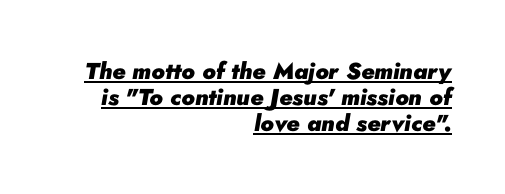
{"italic": "yes", "lean": "right", "slant_degrees": 10, "bold": "yes", "underline": "yes", "align": "right", "line_spacing": "tight", "line_spacing_ratio": 1.12, "letter_spacing": "normal", "letter_spacing_em": 0.0, "glyph_px": 23}
